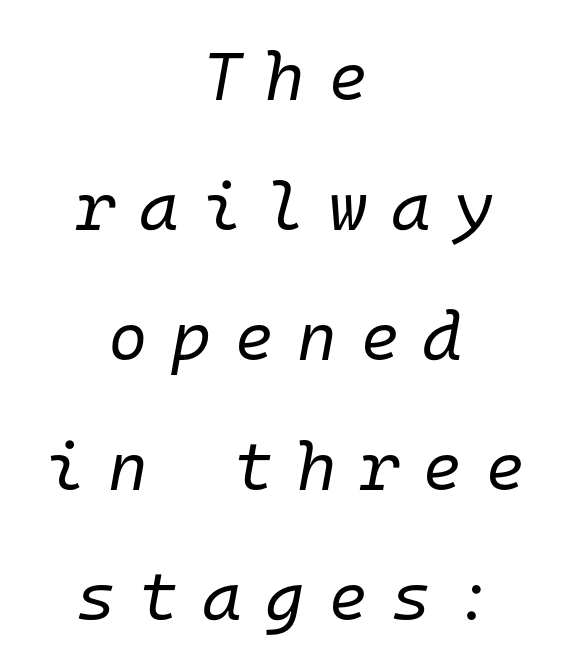
Q: Is the text bold? A: No.
Q: Is the text italic (slanted)? A: Yes, it leans right by about 10 degrees.
Q: Is the text underlined? A: No.
Q: How is the paragraph aligned? A: Centered.
Q: Is the spacing between letters normal or unusually wide? A: Unusually wide.
Q: Is the spacing between lines tight, normal or loose? A: Loose.
Q: Width (condensed, normal, or wide)? A: Normal.
Q: Stroke contrast? A: Low.
Q: x-height? A: Medium.
Q: Monospaced? A: Yes.
